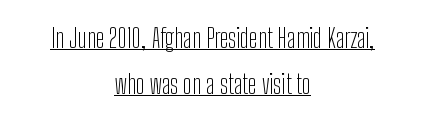
Q: Is the text bold? A: No.
Q: Is the text italic (slanted)? A: No, it is upright.
Q: Is the text underlined? A: Yes.
Q: How is the paragraph aligned? A: Centered.
Q: Is the spacing between letters normal or unusually wide? A: Normal.
